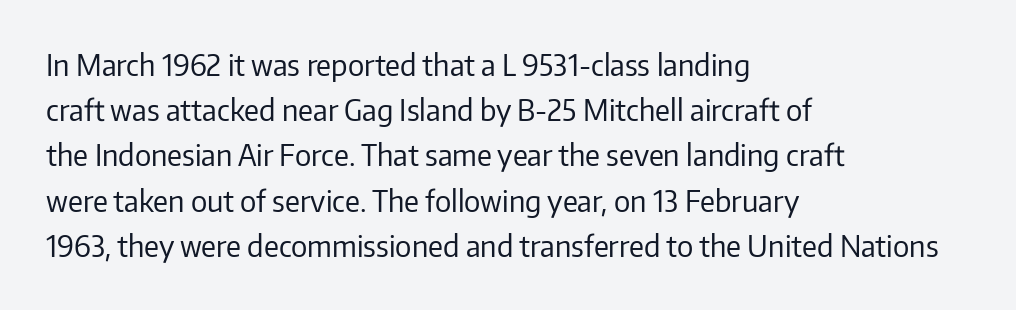
{"serif": "no", "italic": "no", "bold": "no", "weight": "regular", "width": "normal", "stroke_contrast": "low", "x_height": "medium", "monospaced": "no", "underline": "no", "align": "left", "line_spacing": "normal", "line_spacing_ratio": 1.56, "letter_spacing": "normal", "letter_spacing_em": 0.0, "glyph_px": 29}
